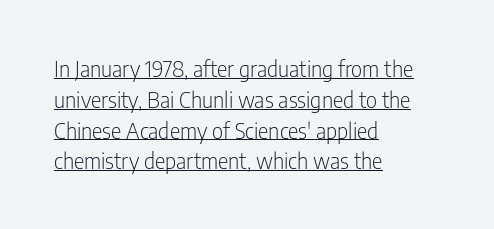
Q: Is the text bold? A: No.
Q: Is the text italic (slanted)? A: No, it is upright.
Q: Is the text underlined? A: Yes.
Q: How is the paragraph aligned? A: Left-aligned.
Q: Is the spacing between letters normal or unusually wide? A: Normal.
Q: Is the spacing between lines tight, normal or loose? A: Normal.
